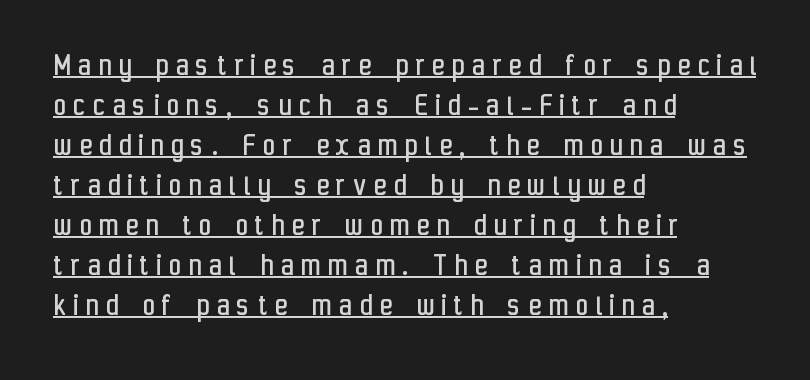
{"serif": "no", "italic": "no", "bold": "no", "weight": "regular", "width": "condensed", "stroke_contrast": "low", "x_height": "medium", "monospaced": "no", "underline": "yes", "align": "left", "line_spacing_ratio": 1.21, "letter_spacing": "wide", "letter_spacing_em": 0.24, "glyph_px": 33}
